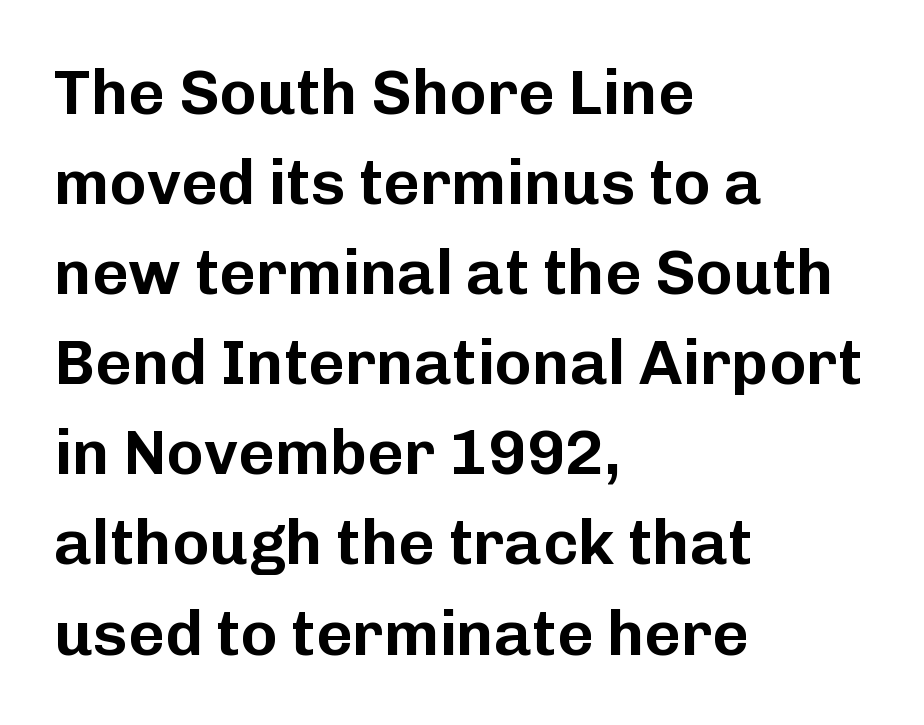
Line beginnings align vertically; line endings do not. Typographically, this falls in the sans-serif category. The space directly below the letters is spotless. Tracking value appears to be zero — textbook default spacing.
